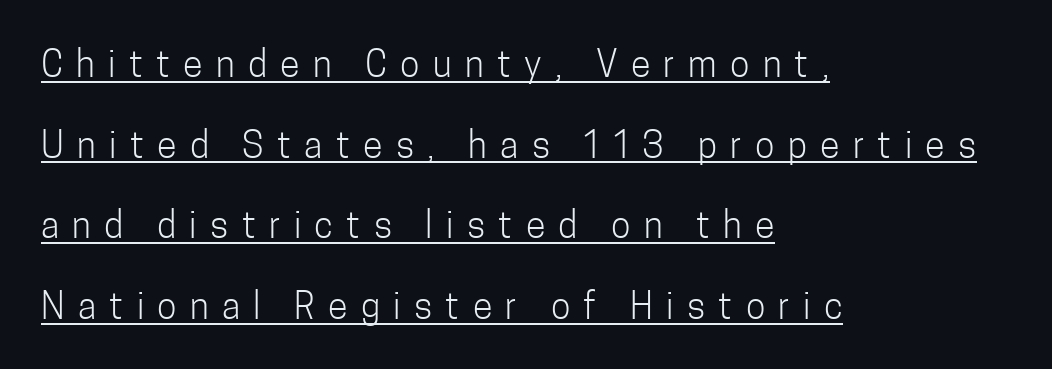
Widely set lines give the paragraph a tall, airy silhouette. Letter spacing: wide. The characters display no serif detailing; their extremities are plain. Here the designer chose a conventional face with non-uniform glyph widths.
